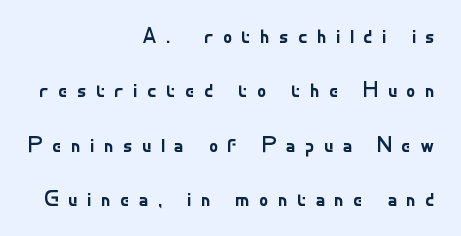
Q: Is the text bold? A: No.
Q: Is the text italic (slanted)? A: No, it is upright.
Q: Is the text underlined? A: No.
Q: How is the paragraph aligned? A: Right-aligned.
Q: Is the spacing between letters normal or unusually wide? A: Unusually wide.
Q: Is the spacing between lines tight, normal or loose? A: Loose.
